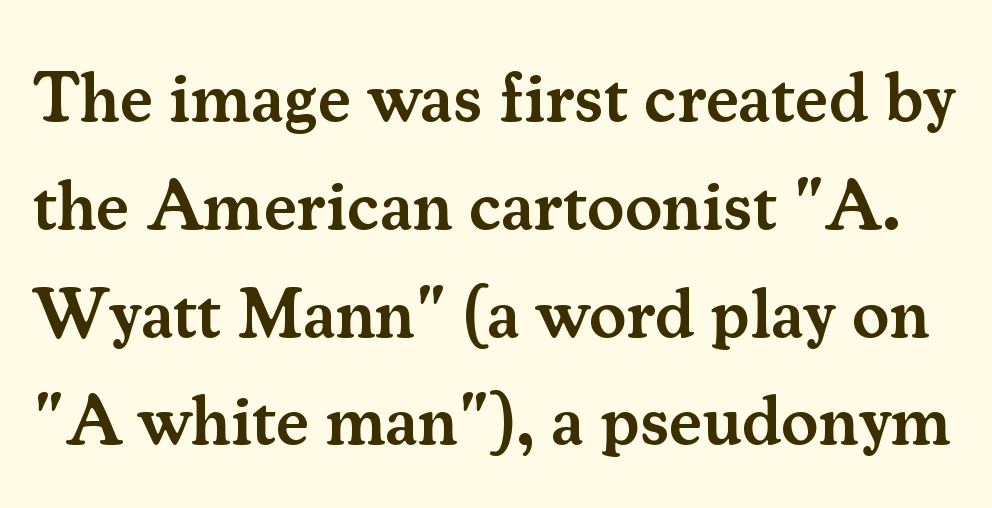
The image shows 70 px semibold serif type, upright; set normal line spacing (1.54x), normal letter spacing, not underlined; medium stroke contrast and a small x-height.
